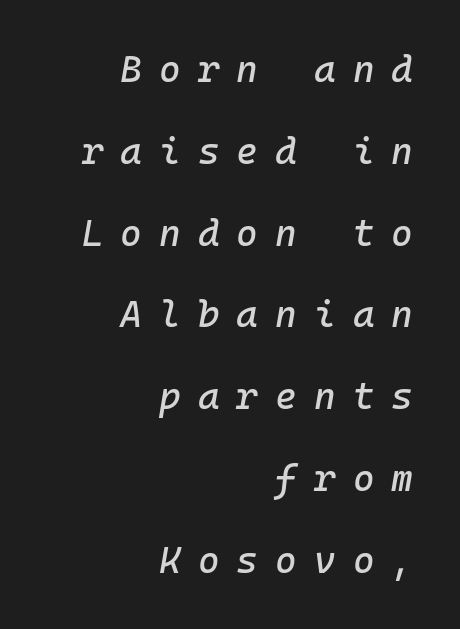
Q: Is the text italic (slanted)? A: Yes, it leans right by about 10 degrees.
Q: Is the text underlined? A: No.
Q: How is the paragraph aligned? A: Right-aligned.
Q: Is the spacing between letters normal or unusually wide? A: Unusually wide.
Q: Is the spacing between lines tight, normal or loose? A: Loose.
Q: Width (condensed, normal, or wide)? A: Normal.
Q: Stroke contrast? A: Low.
Q: x-height? A: Medium.
Q: Monospaced? A: Yes.
